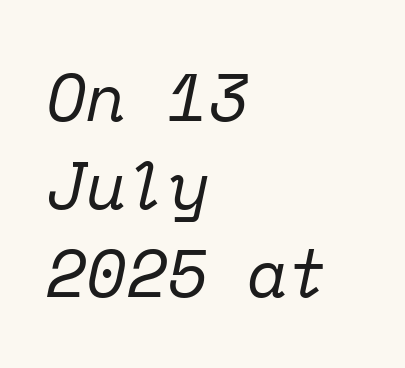
Q: Is the text bold? A: No.
Q: Is the text italic (slanted)? A: Yes, it leans right by about 12 degrees.
Q: Is the typeface a serif or a sans-serif typeface? A: Serif.
Q: Is the text underlined? A: No.
Q: How is the paragraph aligned? A: Left-aligned.
Q: Is the spacing between letters normal or unusually wide? A: Normal.
Q: Is the spacing between lines tight, normal or loose? A: Normal.
Q: Width (condensed, normal, or wide)? A: Normal.
Q: Stroke contrast? A: Low.
Q: x-height? A: Medium.
Q: Monospaced? A: Yes.
